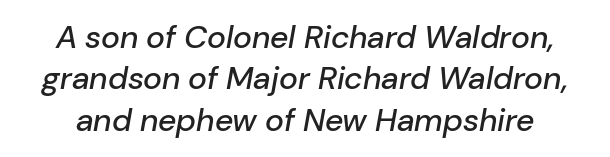
The string is rendered with underlining switched off. Short note: letters normally spaced. The text carries the slant typical of an italic or oblique font. Honestly, the row spacing looks completely unremarkable. The rendering uses natural spacing where letterforms have individual widths.
